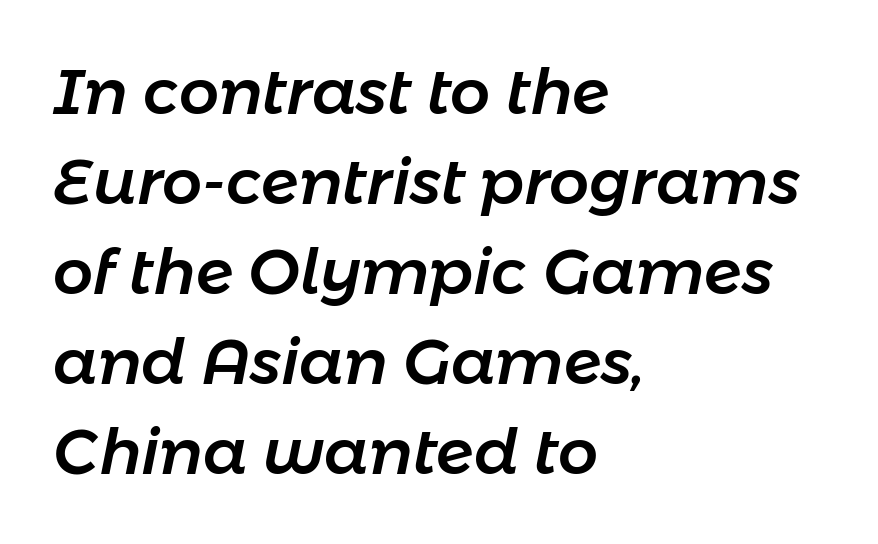
Q: Is the text italic (slanted)? A: Yes, it leans right by about 11 degrees.
Q: Is the text underlined? A: No.
Q: How is the paragraph aligned? A: Left-aligned.
Q: Is the spacing between letters normal or unusually wide? A: Normal.
Q: Is the spacing between lines tight, normal or loose? A: Normal.
Q: Width (condensed, normal, or wide)? A: Normal.
Q: Stroke contrast? A: Low.
Q: x-height? A: Medium.
Q: Monospaced? A: No.
